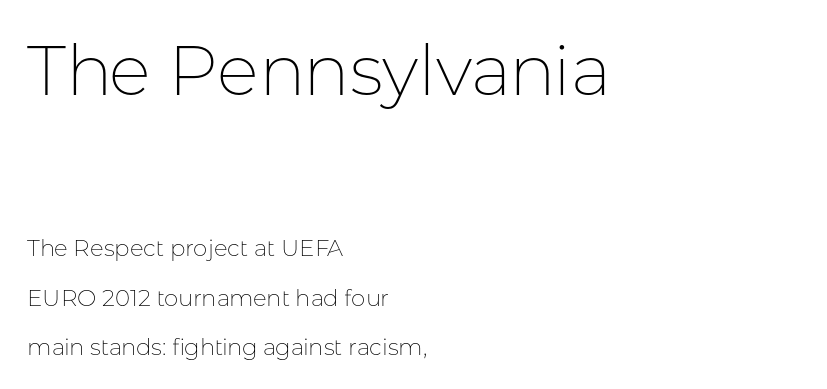
Q: Is the text bold? A: No.
Q: Is the text italic (slanted)? A: No, it is upright.
Q: Is the typeface a serif or a sans-serif typeface? A: Sans-serif.
Q: Is the text underlined? A: No.
Q: How is the paragraph aligned? A: Left-aligned.
Q: Is the spacing between letters normal or unusually wide? A: Normal.
Q: Is the spacing between lines tight, normal or loose? A: Loose.
Q: Which block of text is set in a larger size, the first (top) or the second (bottom)? A: The first (top) one.
Q: Width (condensed, normal, or wide)? A: Normal.
Q: Stroke contrast? A: Low.
Q: x-height? A: Medium.
Q: Monospaced? A: No.
